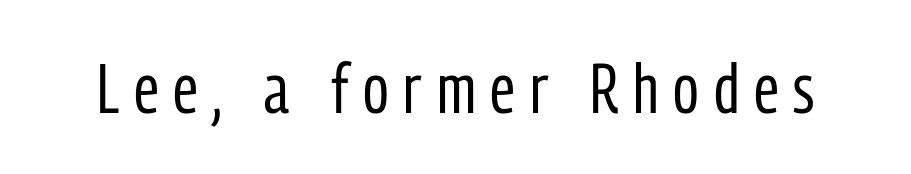
{"serif": "no", "italic": "no", "bold": "no", "weight": "regular", "width": "condensed", "stroke_contrast": "low", "x_height": "medium", "monospaced": "no", "underline": "no", "letter_spacing": "wide", "letter_spacing_em": 0.21, "glyph_px": 70}
